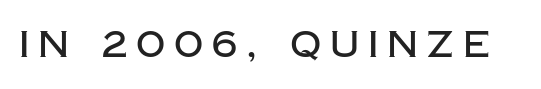
Q: Is the text italic (slanted)? A: No, it is upright.
Q: Is the typeface a serif or a sans-serif typeface? A: Sans-serif.
Q: Is the text underlined? A: No.
Q: Is the spacing between letters normal or unusually wide? A: Unusually wide.
Q: Width (condensed, normal, or wide)? A: Normal.
Q: Stroke contrast? A: Low.
Q: x-height? A: Large.
Q: Monospaced? A: No.
